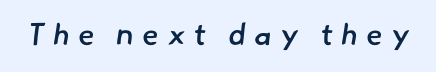
Characters follow at a spacing far wider than the type designer built in. Classification — sans serif. The letters advance in unequal steps, a hallmark of proportional type. The space directly below the letters is spotless.
